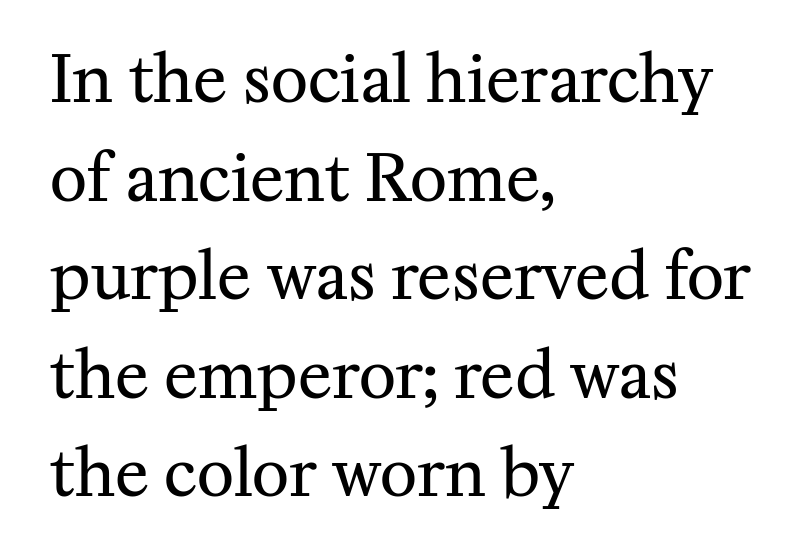
{"serif": "yes", "italic": "no", "bold": "no", "weight": "regular", "width": "normal", "stroke_contrast": "medium", "x_height": "medium", "monospaced": "no", "underline": "no", "align": "left", "line_spacing": "normal", "line_spacing_ratio": 1.54, "letter_spacing": "normal", "letter_spacing_em": 0.0, "glyph_px": 64}
